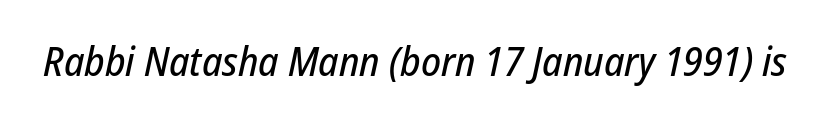
The image shows 41 px condensed type, italic (leaning right); set normal letter spacing, not underlined; low stroke contrast and a medium x-height.
